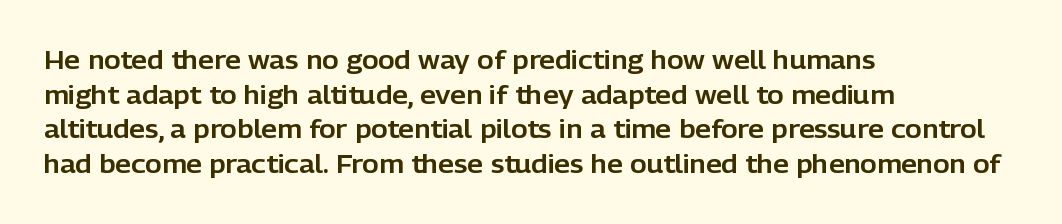
{"italic": "no", "underline": "no", "align": "left", "line_spacing": "normal", "line_spacing_ratio": 1.39, "letter_spacing": "normal", "letter_spacing_em": 0.0, "glyph_px": 25}
